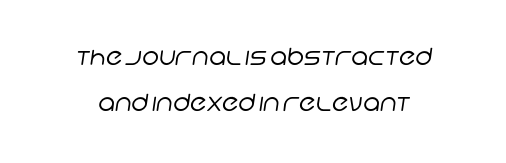
The image shows 23 px text type; set loose line spacing (2.02x), normal letter spacing, not underlined.
